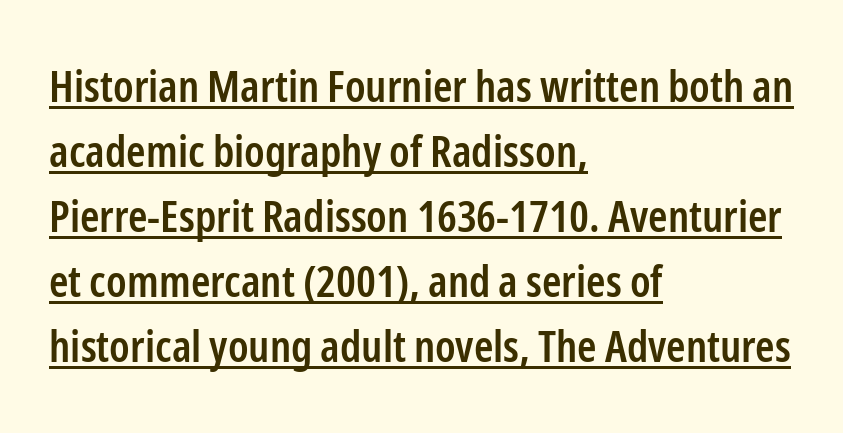
{"serif": "no", "italic": "no", "bold": "semi", "weight": "semibold", "width": "condensed", "stroke_contrast": "low", "x_height": "medium", "monospaced": "no", "underline": "yes", "align": "left", "line_spacing": "normal", "line_spacing_ratio": 1.48, "letter_spacing": "normal", "letter_spacing_em": 0.0, "glyph_px": 44}
